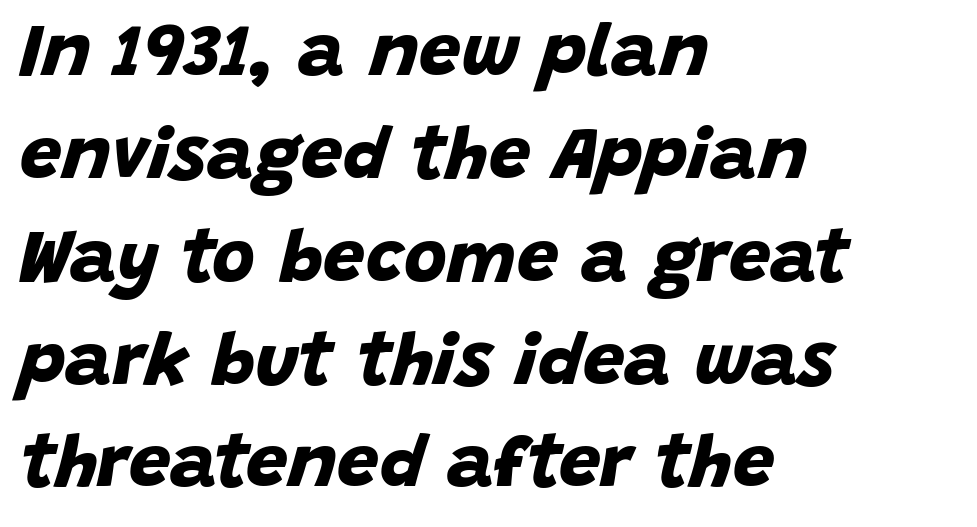
{"serif": "no", "bold": "yes", "weight": "bold", "width": "normal", "stroke_contrast": "low", "x_height": "large", "monospaced": "no", "underline": "no", "align": "left", "line_spacing": "normal", "line_spacing_ratio": 1.39, "letter_spacing": "normal", "letter_spacing_em": 0.0, "glyph_px": 74}
